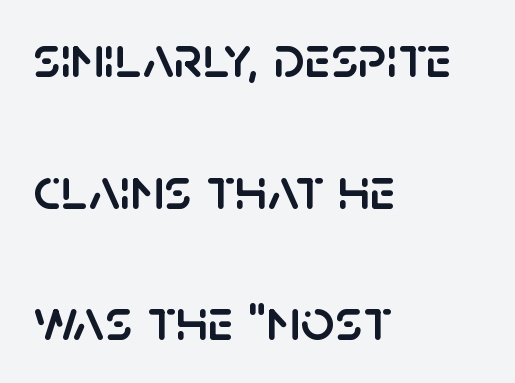
The image shows 59 px sans-serif type, upright; set left-aligned, loose line spacing (2.23x), normal letter spacing, not underlined; low stroke contrast and a large x-height.
